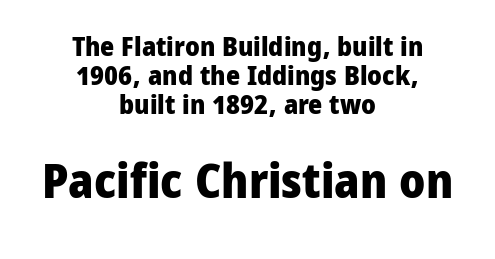
Line starts and ends both wander, symmetrically. Words float on clear page, feet unadorned. Nope, not italic — everything's standing straight. The letters are bold, with thick, heavy strokes. Vertical spacing — tight. The tracking reads as untouched default to a designer's eye.
